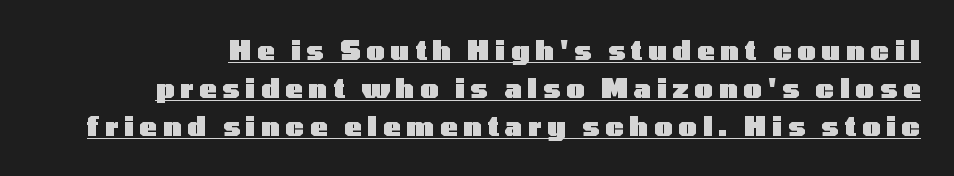
The image shows 26 px bold type, upright; set normal line spacing (1.46x), unusually wide letter spacing (+0.22 em), underlined.
